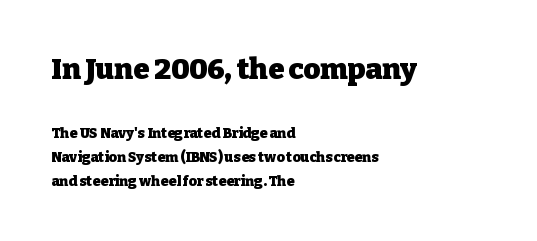
{"serif": "yes", "italic": "no", "bold": "yes", "weight": "heavy", "width": "normal", "stroke_contrast": "low", "x_height": "medium", "monospaced": "no", "underline": "no", "align": "left", "line_spacing_ratio": 1.71, "letter_spacing": "normal", "letter_spacing_em": 0.0, "larger_block": "first", "size_ratio": 2.07, "glyph_px": 29}
